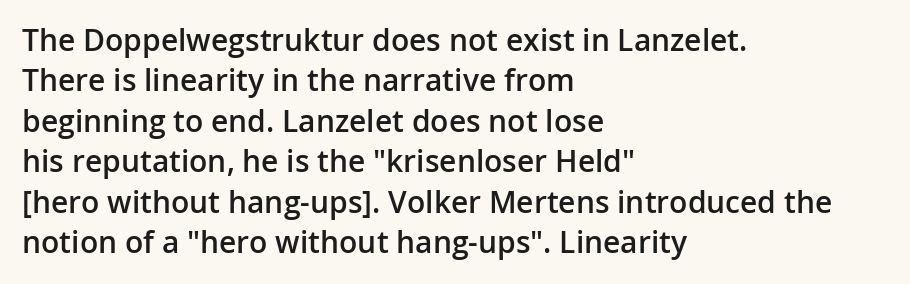
The image shows 30 px semibold sans-serif type, upright; set left-aligned, normal line spacing (1.35x), normal letter spacing, not underlined; low stroke contrast and a medium x-height.
